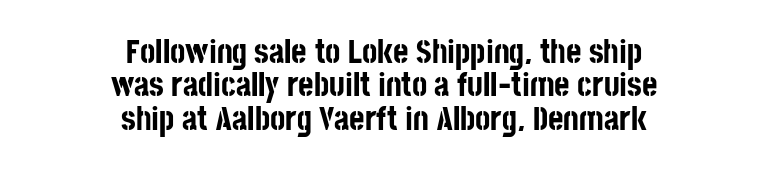
Caption: standard tracking, unaltered. A typesetter would label this face a sans. The rendering uses a bold face; every stroke is thick and dark. Spacing verdict: proportional, widths tailored to each character. In terms of posture, this sample is upright. This sample trades vertical openness for compactness between lines.
